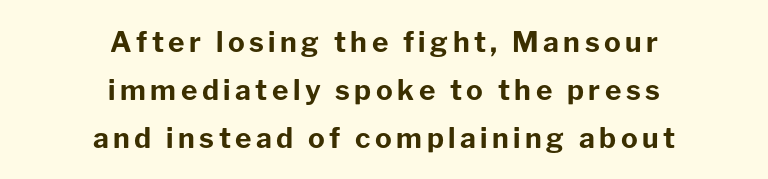
{"serif": "no", "italic": "no", "bold": "yes", "weight": "bold", "width": "normal", "stroke_contrast": "low", "x_height": "medium", "monospaced": "no", "underline": "no", "align": "center", "line_spacing_ratio": 1.71, "glyph_px": 28}
